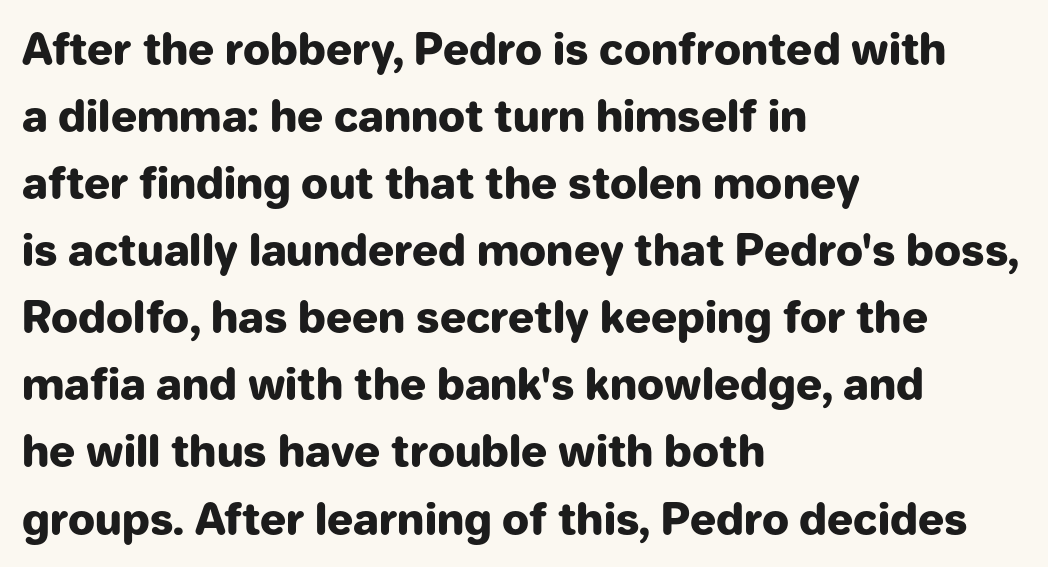
The string is rendered with underlining switched off. Serif or sans? Sans — the stroke terminals are bare. As a designer I'd log this as weight 700, bold. The font's upright variant was chosen for this text. The passage shown is typed in a proportional face where columns would drift.
